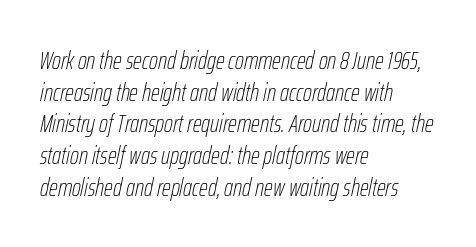
Does extra space separate the letters? No, they use regular spacing. Does the lettering tilt? It does — this is italic. Is the type heavy? It reads as light-to-regular instead. The space directly below the letters is spotless.
